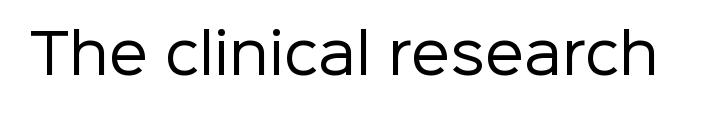
Q: Is the text bold? A: No.
Q: Is the text italic (slanted)? A: No, it is upright.
Q: Is the typeface a serif or a sans-serif typeface? A: Sans-serif.
Q: Is the text underlined? A: No.
Q: Is the spacing between letters normal or unusually wide? A: Normal.
Q: Width (condensed, normal, or wide)? A: Normal.
Q: Stroke contrast? A: Low.
Q: x-height? A: Medium.
Q: Monospaced? A: No.
